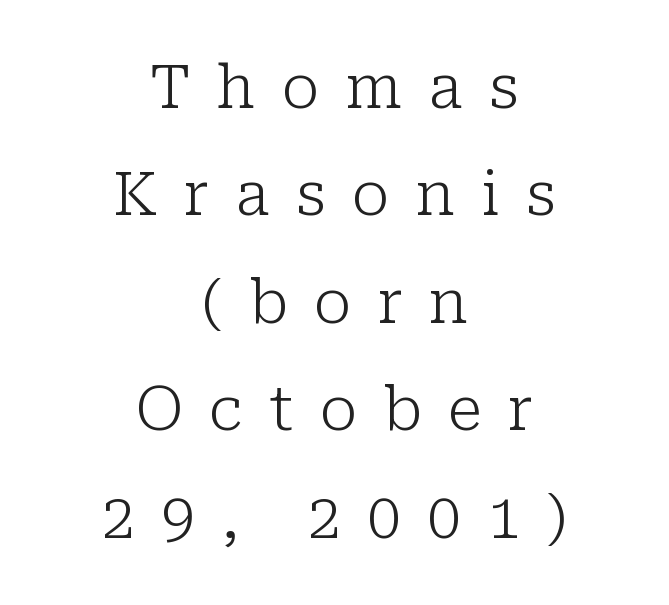
Substantial extra tracking has been applied to these lines. The letters advance in unequal steps, a hallmark of proportional type. Stroke mass is kept to a normal reading level or below. Leftover space on each line is divided equally before and after the words. This is serif lettering, the kind often seen in printed books.
